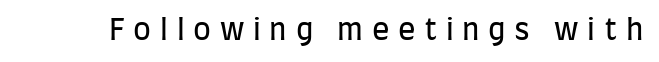
Q: Is the text bold? A: No.
Q: Is the text italic (slanted)? A: No, it is upright.
Q: Is the typeface a serif or a sans-serif typeface? A: Sans-serif.
Q: Is the text underlined? A: No.
Q: Is the spacing between letters normal or unusually wide? A: Unusually wide.
Q: Width (condensed, normal, or wide)? A: Condensed.
Q: Stroke contrast? A: Low.
Q: x-height? A: Large.
Q: Monospaced? A: No.
